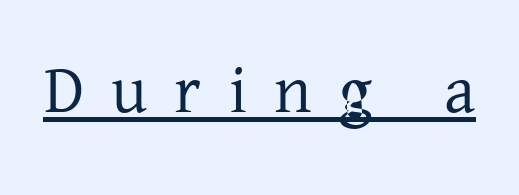
{"serif": "yes", "italic": "no", "width": "normal", "stroke_contrast": "low", "x_height": "medium", "monospaced": "no", "underline": "yes", "letter_spacing": "wide", "letter_spacing_em": 0.4, "glyph_px": 68}
